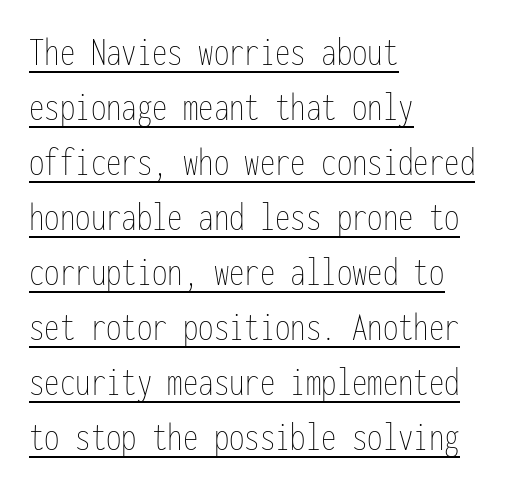
Q: Is the text bold? A: No.
Q: Is the text italic (slanted)? A: No, it is upright.
Q: Is the text underlined? A: Yes.
Q: How is the paragraph aligned? A: Left-aligned.
Q: Is the spacing between letters normal or unusually wide? A: Normal.
Q: Is the spacing between lines tight, normal or loose? A: Normal.
Q: Width (condensed, normal, or wide)? A: Condensed.
Q: Stroke contrast? A: Low.
Q: x-height? A: Medium.
Q: Monospaced? A: Yes.
